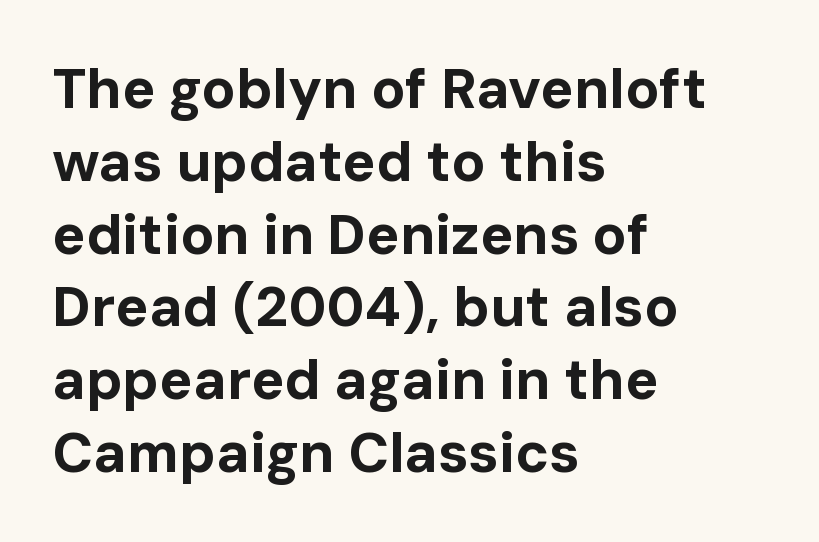
Check under the words: just untouched page. Letter spacing: default. Font category for this specimen: sans-serif. Strokes here are thick enough to call this a true bold. Every row of glyphs begins at an identical x-position on the left.
